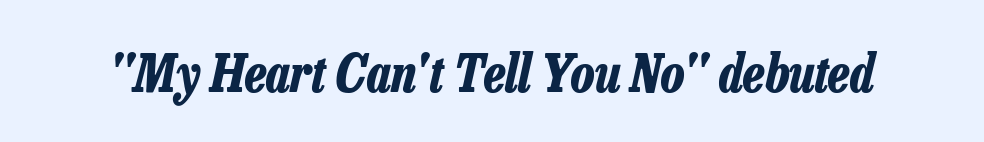
The image shows 52 px bold, condensed type, italic (leaning right); set normal letter spacing, not underlined; low stroke contrast and a medium x-height.
